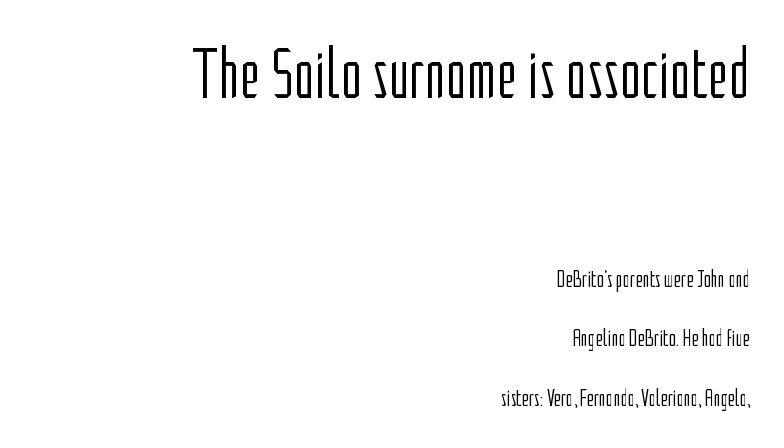
Q: Is the text bold? A: No.
Q: Is the text italic (slanted)? A: No, it is upright.
Q: Is the typeface a serif or a sans-serif typeface? A: Sans-serif.
Q: Is the text underlined? A: No.
Q: How is the paragraph aligned? A: Right-aligned.
Q: Is the spacing between letters normal or unusually wide? A: Normal.
Q: Is the spacing between lines tight, normal or loose? A: Loose.
Q: Which block of text is set in a larger size, the first (top) or the second (bottom)? A: The first (top) one.
Q: Width (condensed, normal, or wide)? A: Condensed.
Q: Stroke contrast? A: Low.
Q: x-height? A: Medium.
Q: Monospaced? A: No.
